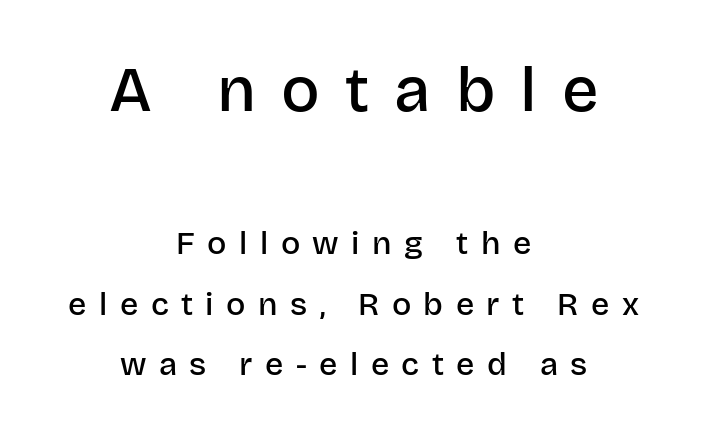
Q: Is the text bold? A: Semi-bold.
Q: Is the text italic (slanted)? A: No, it is upright.
Q: Is the typeface a serif or a sans-serif typeface? A: Sans-serif.
Q: Is the text underlined? A: No.
Q: How is the paragraph aligned? A: Centered.
Q: Is the spacing between letters normal or unusually wide? A: Unusually wide.
Q: Is the spacing between lines tight, normal or loose? A: Loose.
Q: Which block of text is set in a larger size, the first (top) or the second (bottom)? A: The first (top) one.
Q: Width (condensed, normal, or wide)? A: Normal.
Q: Stroke contrast? A: Low.
Q: x-height? A: Large.
Q: Monospaced? A: No.
